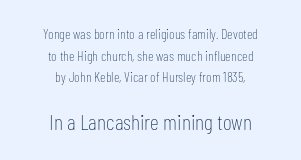
Nothing heavy about these letters — not bold at all. Ordinary non-slanted type is in use. Each line is balanced around a shared central axis. Clear beneath every line of the passage.
